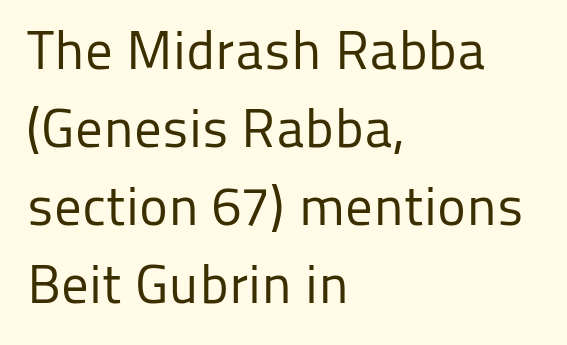
Typeset ragged right — the left edge is the straight one. No heavy texture on the line: the type isn't bold. Are there feet on the stems? There aren't — it's a sans. The passage shown is typed in a proportional face where columns would drift. Regarding leading, the lines here are spaced in the standard way. A clean baseline with only descenders dipping below it.
